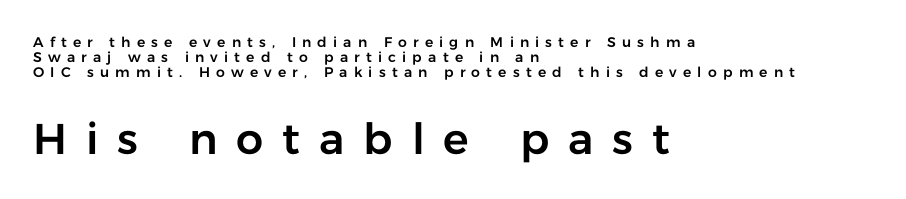
The image shows 43 px sans-serif type, upright; set left-aligned, tight line spacing (1.07x), unusually wide letter spacing (+0.44 em), not underlined; the second (bottom) block is 3.07x larger; low stroke contrast and a medium x-height.
